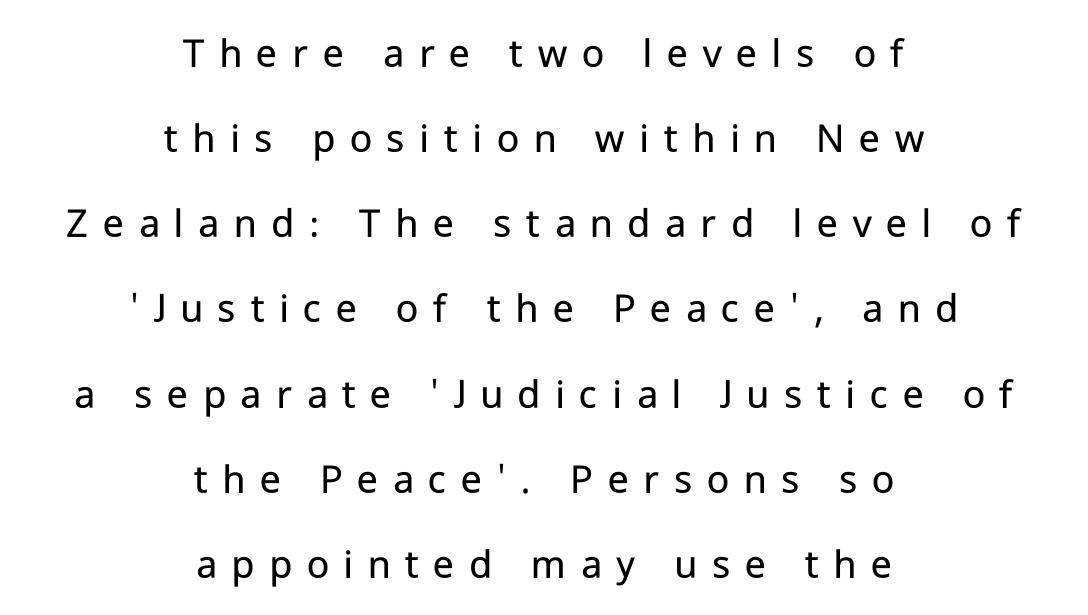
Q: Is the text bold? A: No.
Q: Is the text italic (slanted)? A: No, it is upright.
Q: Is the typeface a serif or a sans-serif typeface? A: Sans-serif.
Q: Is the text underlined? A: No.
Q: How is the paragraph aligned? A: Centered.
Q: Is the spacing between letters normal or unusually wide? A: Unusually wide.
Q: Is the spacing between lines tight, normal or loose? A: Loose.
Q: Width (condensed, normal, or wide)? A: Normal.
Q: Stroke contrast? A: Low.
Q: x-height? A: Medium.
Q: Monospaced? A: No.
